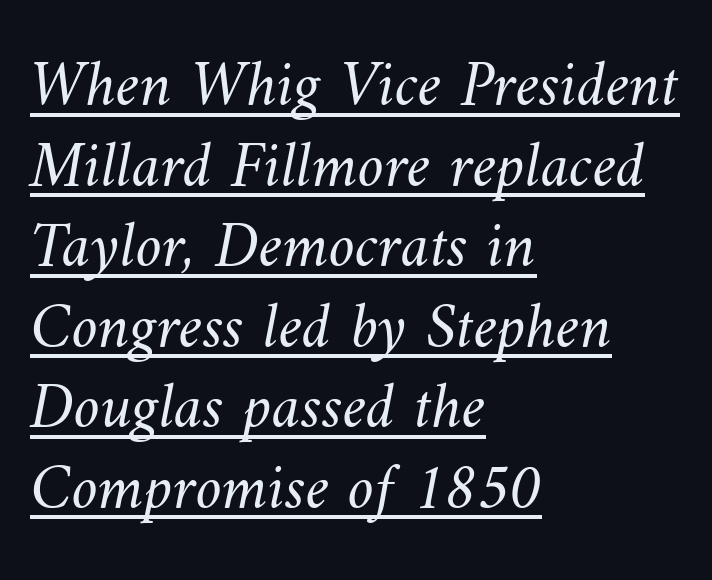
A classic flush-left, rag-right setting is used for this passage. Words appear dense and cohesive because spacing is normal. These lines are rendered in a variable-pitch font. These glyphs show unthickened strokes, regular width or finer. Descenders here cross a horizontal rule under the line.
